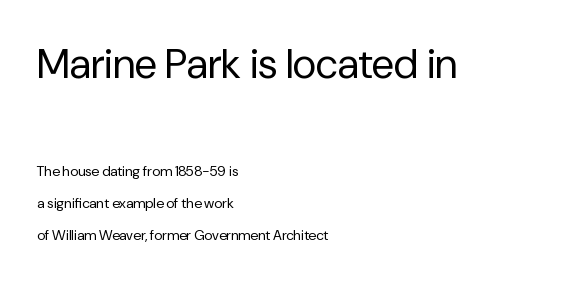
The foot of each line stays bare and open. Casual observation: everything's shoved over to the left. Weight: regular or lighter. Spacing verdict: proportional, widths tailored to each character. Vertically, the passage feels expansive, rows floating well apart.
